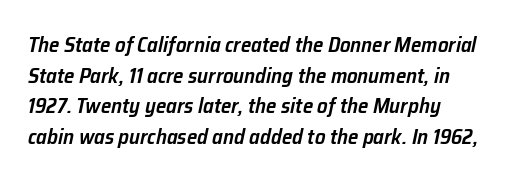
Q: Is the text bold? A: Semi-bold.
Q: Is the text italic (slanted)? A: Yes, it leans right by about 12 degrees.
Q: Is the text underlined? A: No.
Q: Is the spacing between letters normal or unusually wide? A: Normal.
Q: Is the spacing between lines tight, normal or loose? A: Normal.
